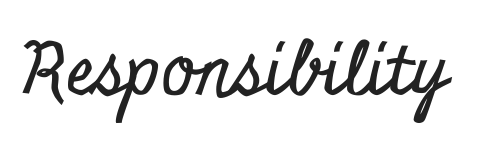
{"serif": "yes", "width": "condensed", "stroke_contrast": "low", "x_height": "small", "monospaced": "no", "underline": "no", "letter_spacing": "normal", "letter_spacing_em": 0.0, "glyph_px": 72}
